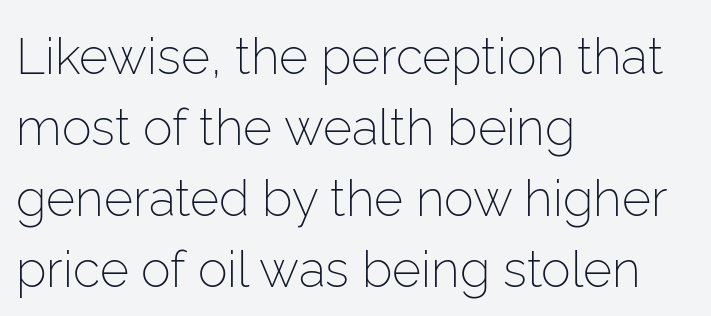
Q: Is the text bold? A: No.
Q: Is the text italic (slanted)? A: No, it is upright.
Q: Is the typeface a serif or a sans-serif typeface? A: Sans-serif.
Q: Is the text underlined? A: No.
Q: How is the paragraph aligned? A: Left-aligned.
Q: Is the spacing between letters normal or unusually wide? A: Normal.
Q: Is the spacing between lines tight, normal or loose? A: Normal.
Q: Width (condensed, normal, or wide)? A: Normal.
Q: Stroke contrast? A: Low.
Q: x-height? A: Medium.
Q: Monospaced? A: No.
